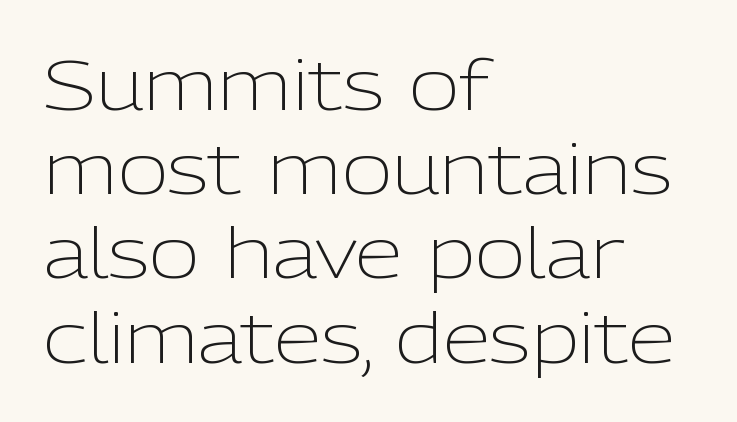
The image shows 69 px light sans-serif type, upright; set left-aligned, line spacing 1.22x, normal letter spacing, not underlined; low stroke contrast and a medium x-height.
